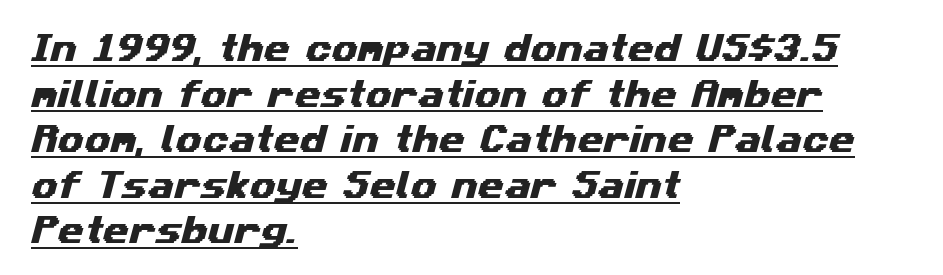
{"serif": "no", "width": "wide", "stroke_contrast": "medium", "x_height": "medium", "monospaced": "no", "underline": "yes", "align": "left", "line_spacing": "normal", "line_spacing_ratio": 1.52, "letter_spacing": "normal", "letter_spacing_em": 0.0, "glyph_px": 30}
